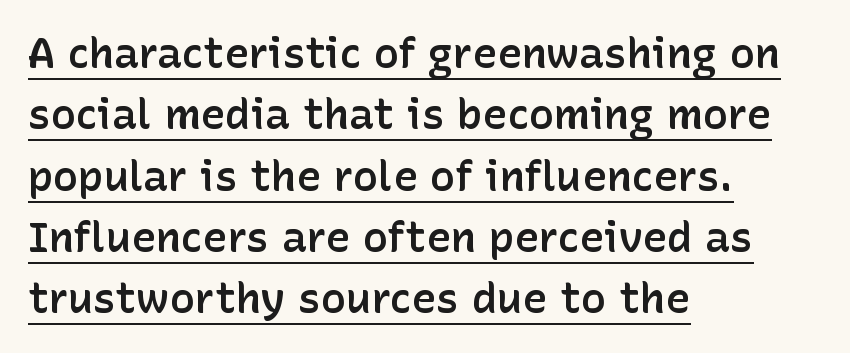
These lines are composed in type without serifs. The space between consecutive lines is moderate. These lines are rendered in a variable-pitch font. Moderately thickened strokes mark this as semibold type. A rule runs beneath these lines of type. This is roman type, the default non-slanted kind.
